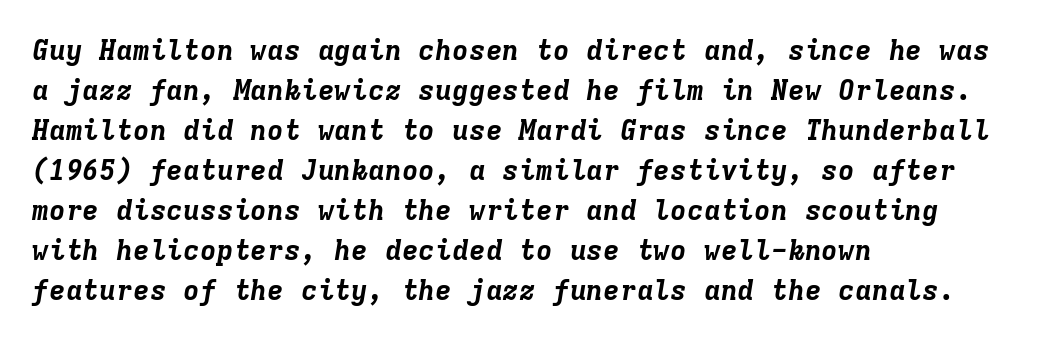
{"italic": "yes", "lean": "right", "slant_degrees": 9, "bold": "yes", "weight": "bold", "width": "normal", "stroke_contrast": "low", "x_height": "medium", "monospaced": "yes", "underline": "no", "align": "left", "line_spacing": "normal", "line_spacing_ratio": 1.43, "letter_spacing": "normal", "letter_spacing_em": 0.0, "glyph_px": 28}
